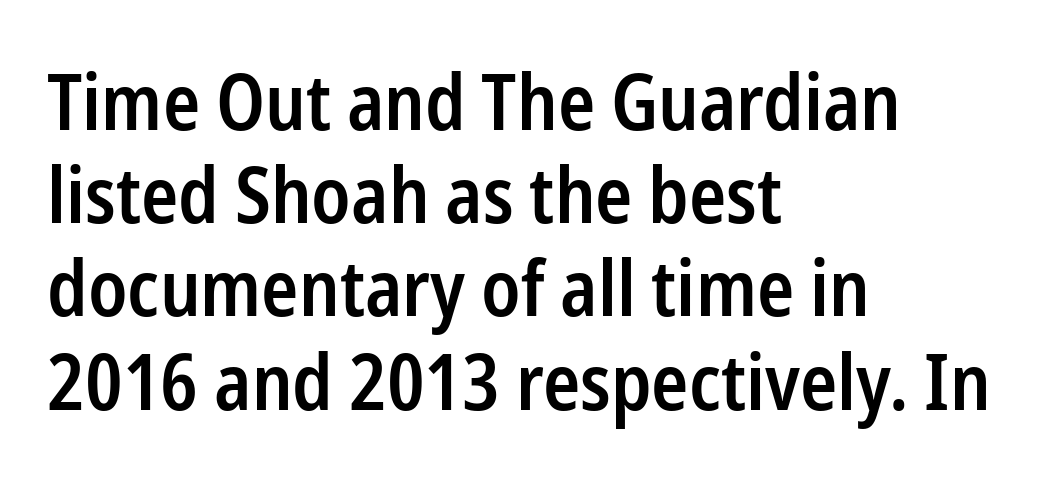
Summary of weight: moderately heavy, a semibold. Nope, not italic — everything's standing straight. Nothing unusual about the tracking: characters are spaced as the font intends. The area under the type is left untouched. Serifs: no, the terminals of the letterforms are clean.
